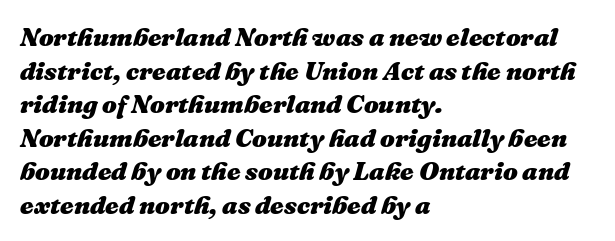
{"italic": "yes", "lean": "right", "slant_degrees": 16, "bold": "yes", "underline": "no", "align": "left", "line_spacing": "normal", "line_spacing_ratio": 1.29, "letter_spacing": "normal", "letter_spacing_em": 0.0, "glyph_px": 26}
